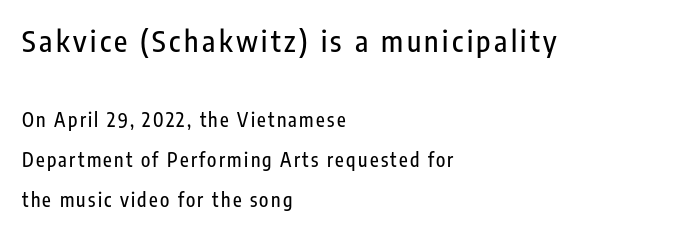
The image shows 29 px condensed sans-serif type, upright; set left-aligned, loose line spacing (2.12x), not underlined; the first (top) block is 1.53x larger; low stroke contrast and a medium x-height.
